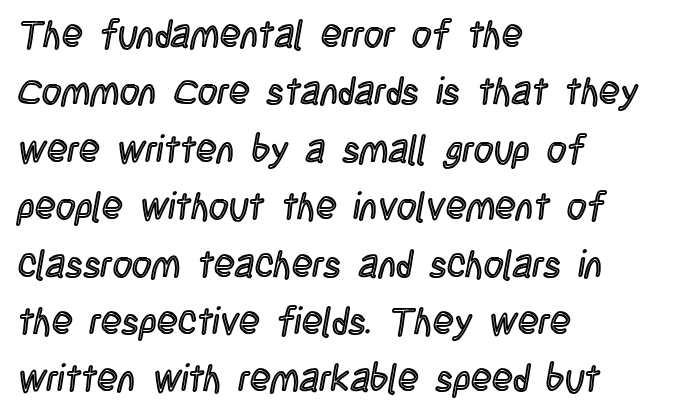
The image shows 38 px condensed type; set left-aligned, normal line spacing (1.51x), normal letter spacing, not underlined; a large x-height.
